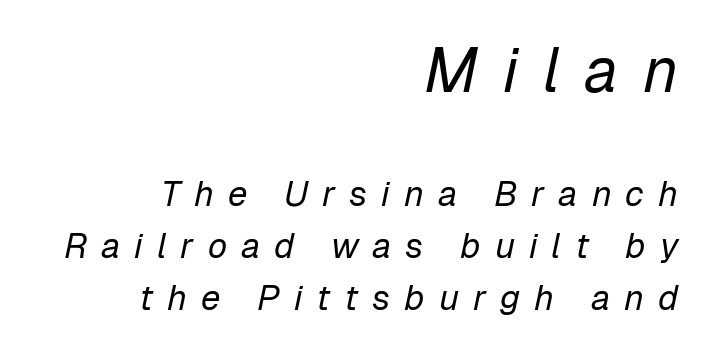
The image shows 62 px regular-weight type, italic (leaning right); set right-aligned, normal line spacing (1.48x), unusually wide letter spacing (+0.4 em), not underlined; the first (top) block is 1.77x larger; low stroke contrast and a medium x-height.
